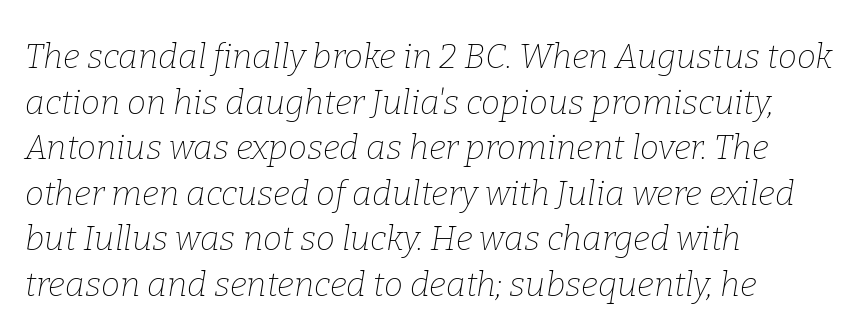
Q: Is the text bold? A: No.
Q: Is the text italic (slanted)? A: Yes, it leans right by about 9 degrees.
Q: Is the typeface a serif or a sans-serif typeface? A: Serif.
Q: Is the text underlined? A: No.
Q: How is the paragraph aligned? A: Left-aligned.
Q: Is the spacing between letters normal or unusually wide? A: Normal.
Q: Is the spacing between lines tight, normal or loose? A: Normal.
Q: Width (condensed, normal, or wide)? A: Normal.
Q: Stroke contrast? A: Low.
Q: x-height? A: Medium.
Q: Monospaced? A: No.
